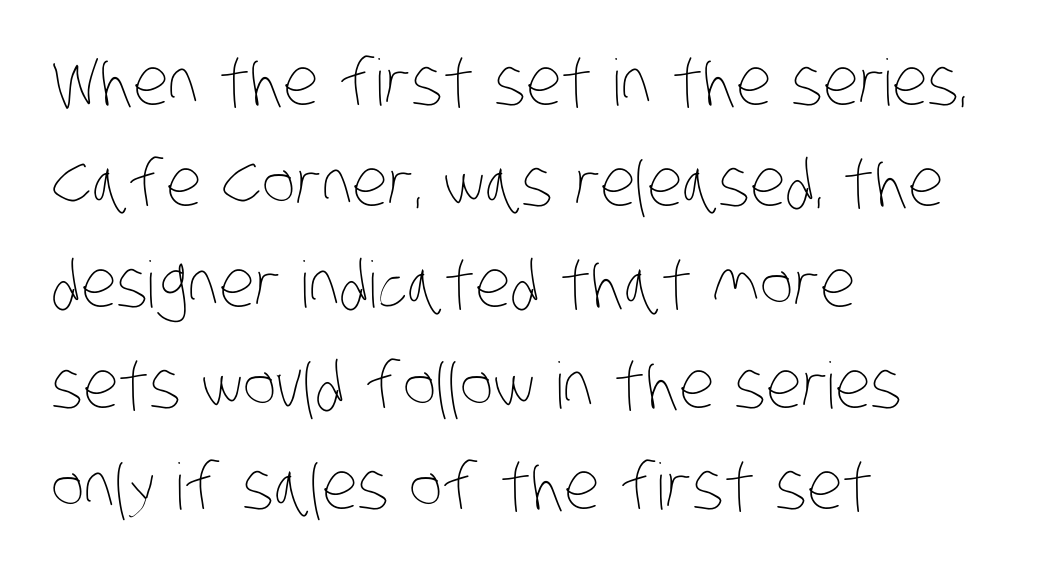
Plain, unruled lines of type. This sample has the flowing, uneven cadence of proportional lettering. In terms of leading, this rendering sits right in the middle. Stem width sits at or under what a default text font uses. The rag falls on the right side of this text block. Caption: standard tracking, unaltered.
